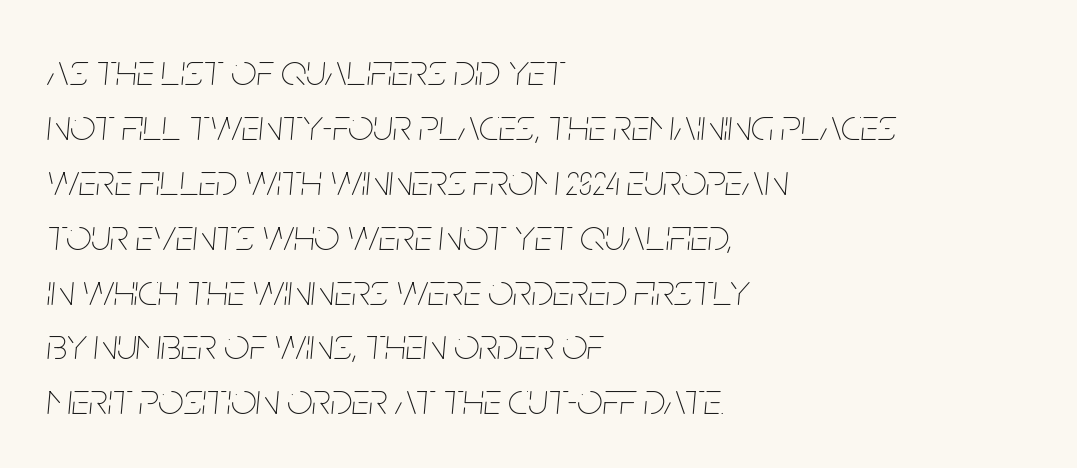
The image shows 45 px thin, condensed type, italic (leaning right); set left-aligned, line spacing 1.22x, normal letter spacing, not underlined; low stroke contrast and a large x-height.
